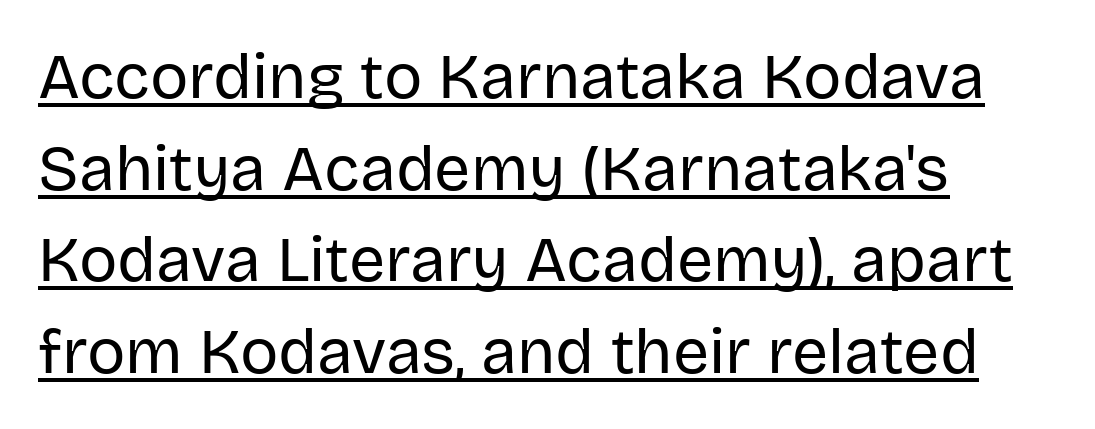
The image shows 64 px regular-weight sans-serif type, upright; set left-aligned, normal line spacing (1.43x), normal letter spacing, underlined; low stroke contrast and a large x-height.
